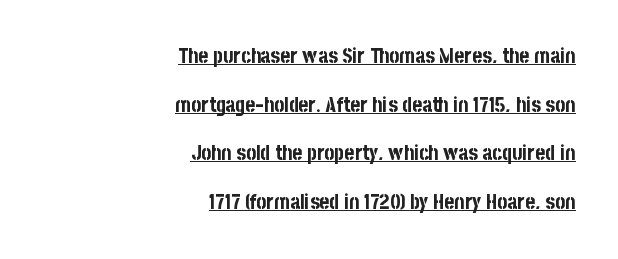
Q: Is the text bold? A: Yes.
Q: Is the text italic (slanted)? A: No, it is upright.
Q: Is the text underlined? A: Yes.
Q: How is the paragraph aligned? A: Right-aligned.
Q: Is the spacing between letters normal or unusually wide? A: Normal.
Q: Is the spacing between lines tight, normal or loose? A: Loose.
